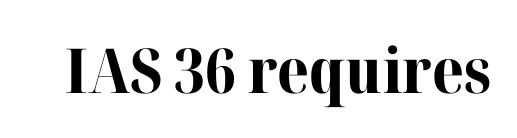
Q: Is the text bold? A: Yes.
Q: Is the text italic (slanted)? A: No, it is upright.
Q: Is the typeface a serif or a sans-serif typeface? A: Serif.
Q: Is the text underlined? A: No.
Q: Is the spacing between letters normal or unusually wide? A: Normal.
Q: Width (condensed, normal, or wide)? A: Normal.
Q: Stroke contrast? A: High.
Q: x-height? A: Medium.
Q: Monospaced? A: No.
